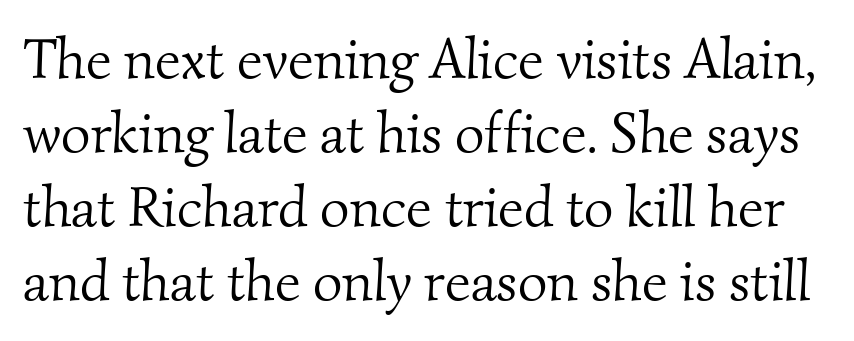
This rendering leaves character spacing at its baseline value. The text was rendered using a seriffed face with decorative stroke endings. Successive baselines arrive at the customary interval. Each letter keeps its own natural width here, so spacing adapts to shape. These glyphs show unthickened strokes, regular width or finer.
